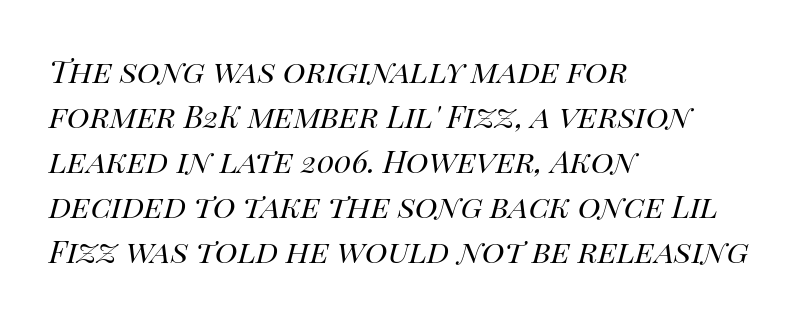
Q: Is the text bold? A: No.
Q: Is the text italic (slanted)? A: Yes, it leans right by about 14 degrees.
Q: Is the text underlined? A: No.
Q: How is the paragraph aligned? A: Left-aligned.
Q: Is the spacing between letters normal or unusually wide? A: Normal.
Q: Is the spacing between lines tight, normal or loose? A: Normal.
Q: Width (condensed, normal, or wide)? A: Normal.
Q: Stroke contrast? A: High.
Q: x-height? A: Large.
Q: Monospaced? A: No.
